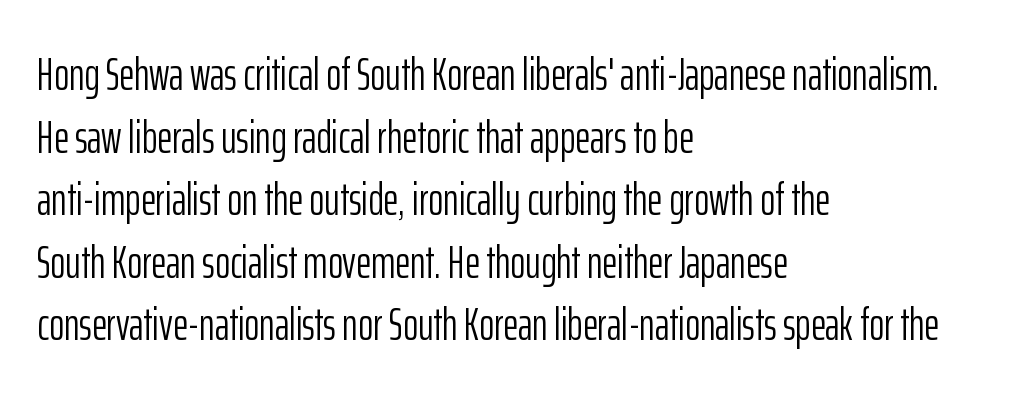
Posture: upright roman. The zone under the glyphs is completely vacant. One-word summary of the alignment: left. Compared with typical paragraphs, the rows here are spaced about the same. Letters have the restrained weight of plain body copy at most. The letterforms sit shoulder to shoulder at normal distance.
